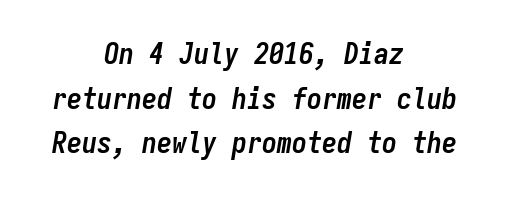
Q: Is the text bold? A: Yes.
Q: Is the text italic (slanted)? A: Yes, it leans right by about 9 degrees.
Q: Is the text underlined? A: No.
Q: How is the paragraph aligned? A: Centered.
Q: Is the spacing between letters normal or unusually wide? A: Normal.
Q: Is the spacing between lines tight, normal or loose? A: Normal.
Q: Width (condensed, normal, or wide)? A: Condensed.
Q: Stroke contrast? A: Low.
Q: x-height? A: Medium.
Q: Monospaced? A: Yes.
